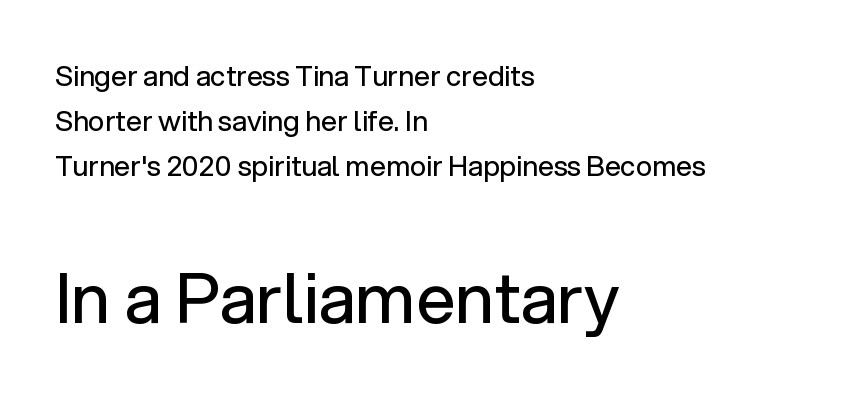
Q: Is the text bold? A: No.
Q: Is the text italic (slanted)? A: No, it is upright.
Q: Is the typeface a serif or a sans-serif typeface? A: Sans-serif.
Q: Is the text underlined? A: No.
Q: How is the paragraph aligned? A: Left-aligned.
Q: Is the spacing between letters normal or unusually wide? A: Normal.
Q: Is the spacing between lines tight, normal or loose? A: Normal.
Q: Which block of text is set in a larger size, the first (top) or the second (bottom)? A: The second (bottom) one.
Q: Width (condensed, normal, or wide)? A: Normal.
Q: Stroke contrast? A: Low.
Q: x-height? A: Medium.
Q: Monospaced? A: No.
